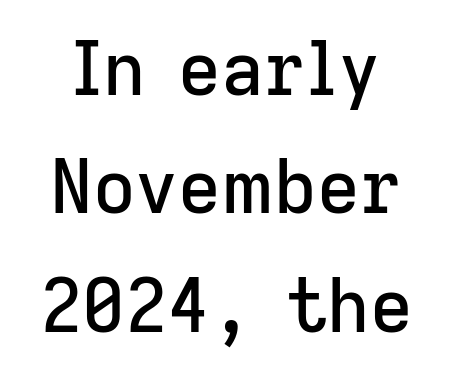
{"serif": "no", "italic": "no", "width": "normal", "stroke_contrast": "low", "x_height": "medium", "monospaced": "no", "underline": "no", "line_spacing": "normal", "line_spacing_ratio": 1.6, "letter_spacing": "normal", "letter_spacing_em": 0.0, "glyph_px": 74}
